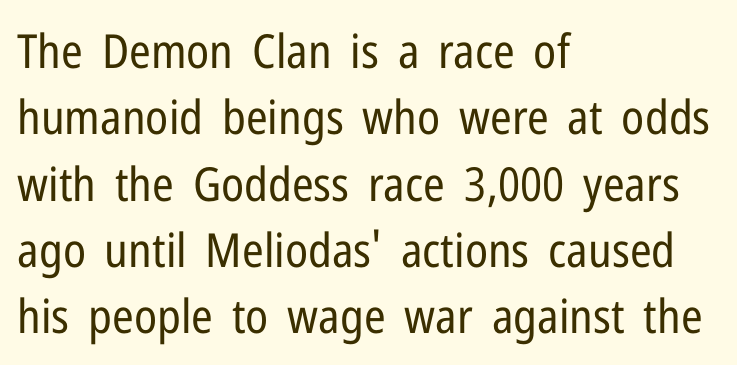
The image shows 47 px regular-weight, condensed sans-serif type, upright; set left-aligned, normal line spacing (1.41x), normal letter spacing, not underlined; low stroke contrast and a medium x-height.
